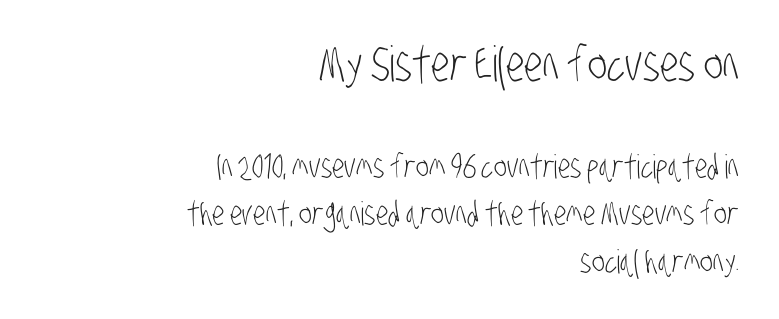
{"serif": "no", "bold": "no", "weight": "light", "width": "condensed", "stroke_contrast": "low", "x_height": "large", "monospaced": "no", "underline": "no", "align": "right", "line_spacing": "normal", "line_spacing_ratio": 1.44, "letter_spacing": "normal", "letter_spacing_em": 0.0, "larger_block": "first", "size_ratio": 1.48, "glyph_px": 49}
